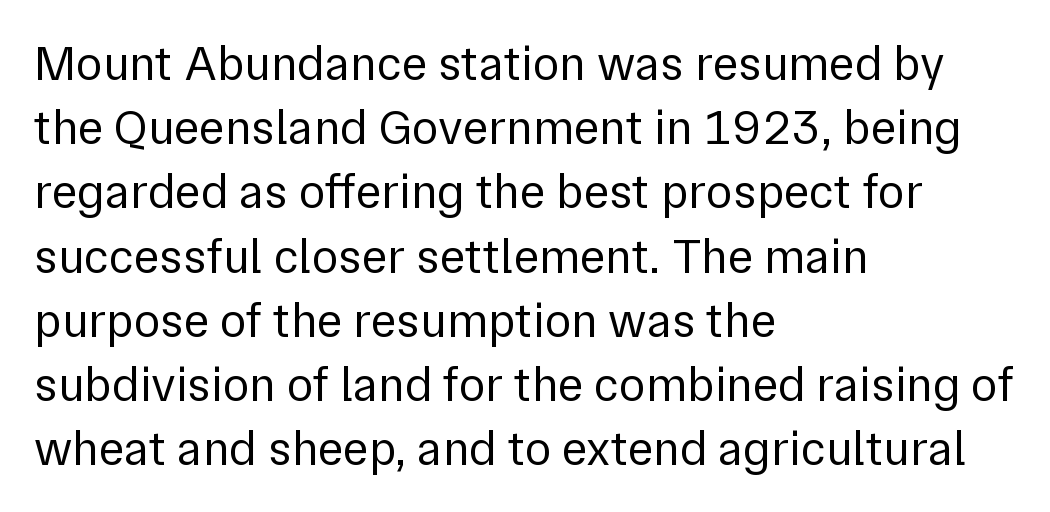
Q: Is the text bold? A: No.
Q: Is the text italic (slanted)? A: No, it is upright.
Q: Is the typeface a serif or a sans-serif typeface? A: Sans-serif.
Q: Is the text underlined? A: No.
Q: How is the paragraph aligned? A: Left-aligned.
Q: Is the spacing between letters normal or unusually wide? A: Normal.
Q: Is the spacing between lines tight, normal or loose? A: Normal.
Q: Width (condensed, normal, or wide)? A: Normal.
Q: Stroke contrast? A: Low.
Q: x-height? A: Medium.
Q: Monospaced? A: No.
